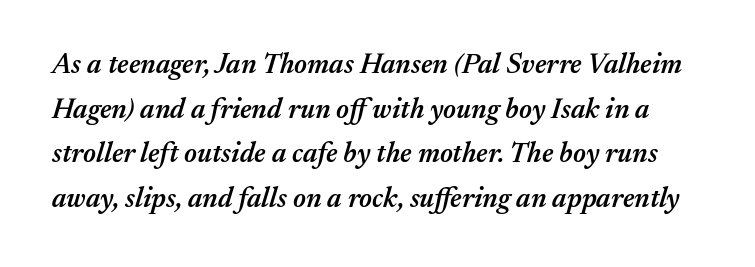
Q: Is the text bold? A: Semi-bold.
Q: Is the text italic (slanted)? A: Yes, it leans right by about 17 degrees.
Q: Is the text underlined? A: No.
Q: Is the spacing between letters normal or unusually wide? A: Normal.
Q: Is the spacing between lines tight, normal or loose? A: Normal.
Q: Width (condensed, normal, or wide)? A: Normal.
Q: Stroke contrast? A: Medium.
Q: x-height? A: Medium.
Q: Monospaced? A: No.
